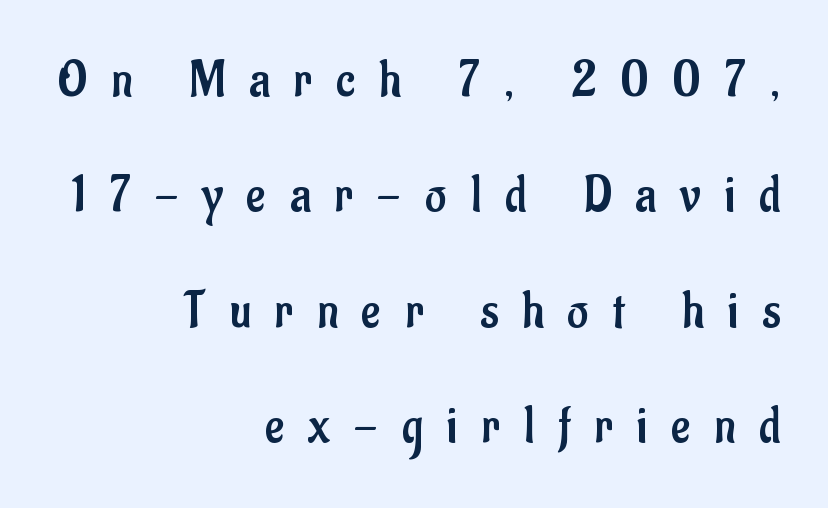
The image shows 52 px regular-weight, condensed sans-serif type, upright; set right-aligned, loose line spacing (2.22x), unusually wide letter spacing (+0.46 em), not underlined; low stroke contrast and a small x-height.
